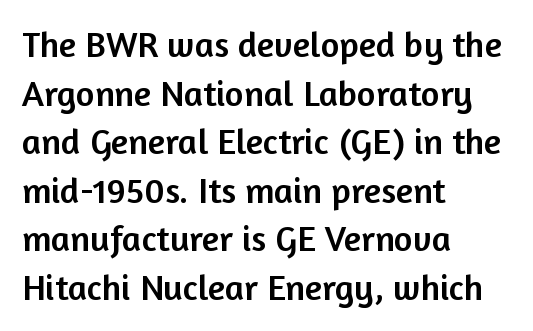
Q: Is the text italic (slanted)? A: No, it is upright.
Q: Is the typeface a serif or a sans-serif typeface? A: Sans-serif.
Q: Is the text underlined? A: No.
Q: How is the paragraph aligned? A: Left-aligned.
Q: Is the spacing between letters normal or unusually wide? A: Normal.
Q: Is the spacing between lines tight, normal or loose? A: Normal.
Q: Width (condensed, normal, or wide)? A: Normal.
Q: Stroke contrast? A: Low.
Q: x-height? A: Medium.
Q: Monospaced? A: No.
